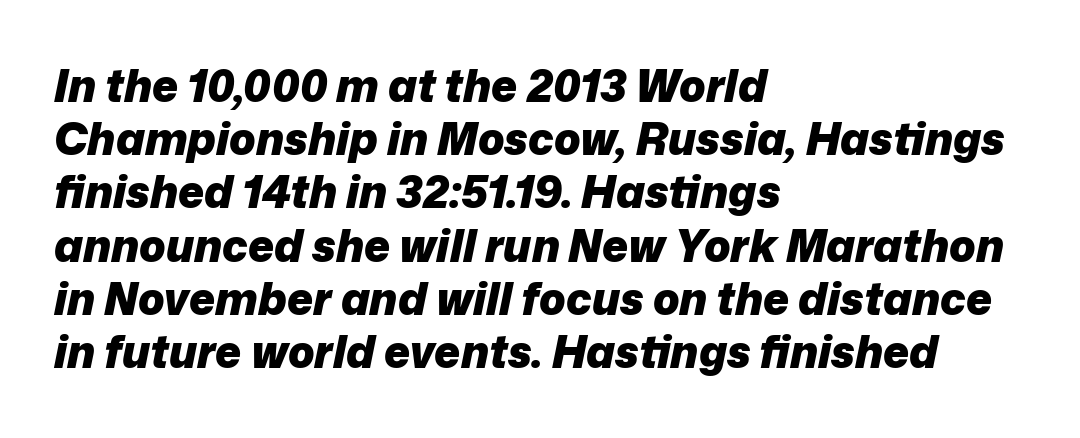
Compared with typical body copy, the letter spacing here is the same. Beneath every word, the page is bare. Varying glyph widths throughout — classic text-font behaviour. Heft: maximum for text — a bold.
